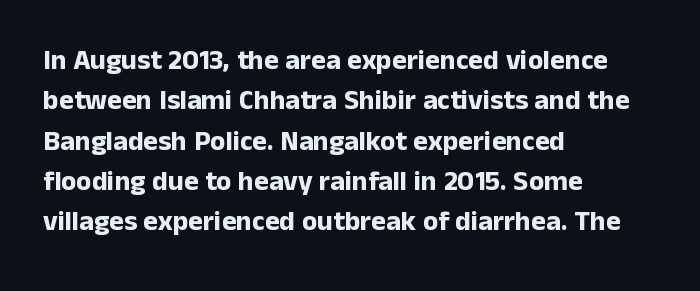
The image shows 28 px bold sans-serif type, upright; set left-aligned, normal line spacing (1.44x), normal letter spacing, not underlined; low stroke contrast and a medium x-height.
